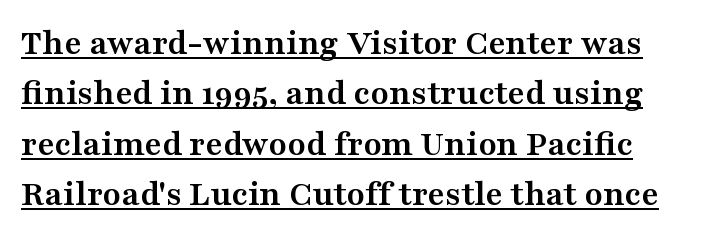
{"serif": "yes", "italic": "no", "bold": "yes", "weight": "semibold", "width": "wide", "stroke_contrast": "medium", "x_height": "medium", "monospaced": "no", "underline": "yes", "line_spacing": "normal", "line_spacing_ratio": 1.36, "letter_spacing": "normal", "letter_spacing_em": 0.0, "glyph_px": 37}
